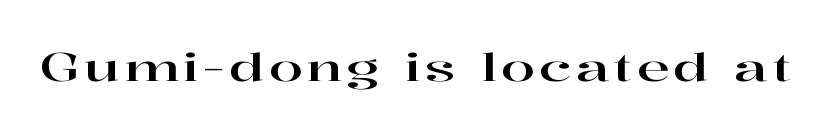
{"serif": "yes", "italic": "no", "width": "wide", "stroke_contrast": "high", "x_height": "medium", "monospaced": "no", "underline": "no", "glyph_px": 39}
